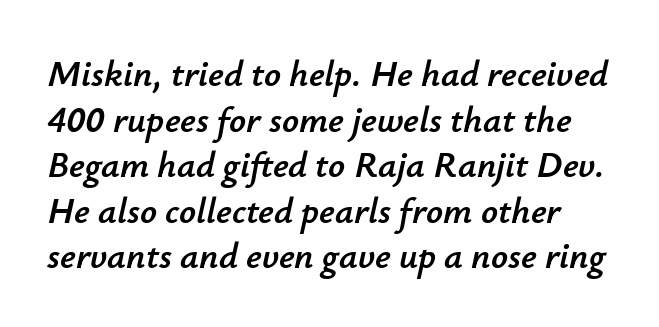
The image shows 37 px text type, italic (leaning right); set line spacing 1.23x, normal letter spacing, not underlined; low stroke contrast and a small x-height.
